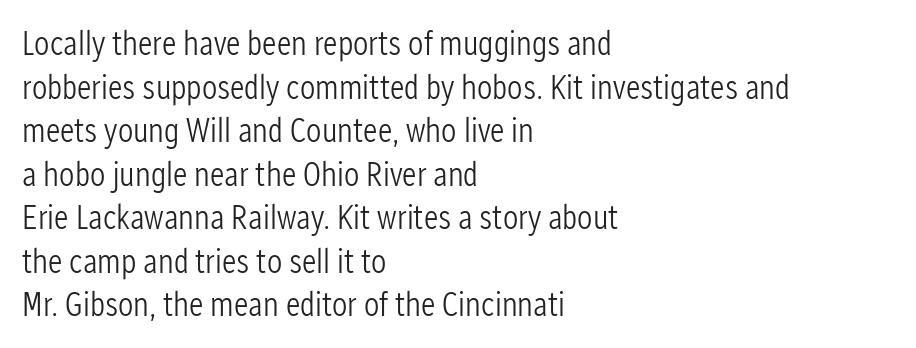
The words here are not underlined. Classification — sans serif. This sample has the flowing, uneven cadence of proportional lettering. Summary of vertical rhythm: regular, with standard interline spacing. You could call the tracking neutral — neither tight nor loose.
